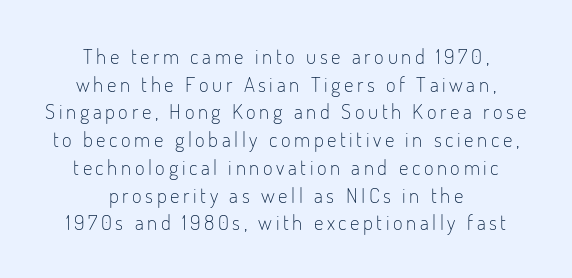
Q: Is the text bold? A: No.
Q: Is the text italic (slanted)? A: No, it is upright.
Q: Is the text underlined? A: No.
Q: How is the paragraph aligned? A: Centered.
Q: Is the spacing between lines tight, normal or loose? A: Normal.
